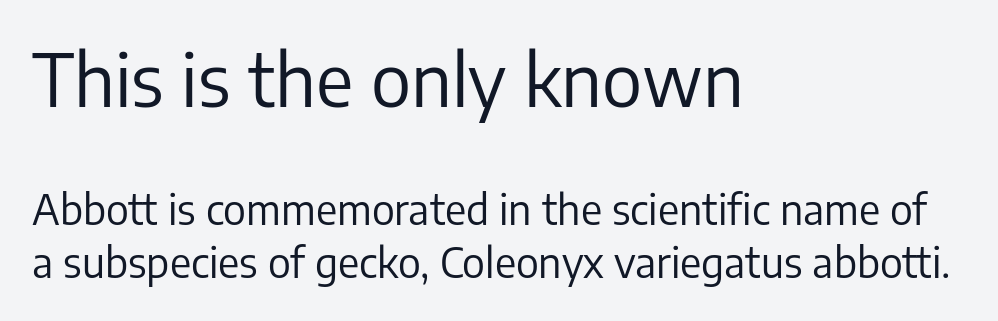
Q: Is the text bold? A: No.
Q: Is the text italic (slanted)? A: No, it is upright.
Q: Is the typeface a serif or a sans-serif typeface? A: Sans-serif.
Q: Is the text underlined? A: No.
Q: How is the paragraph aligned? A: Left-aligned.
Q: Is the spacing between letters normal or unusually wide? A: Normal.
Q: Is the spacing between lines tight, normal or loose? A: Normal.
Q: Which block of text is set in a larger size, the first (top) or the second (bottom)? A: The first (top) one.
Q: Width (condensed, normal, or wide)? A: Normal.
Q: Stroke contrast? A: Low.
Q: x-height? A: Medium.
Q: Monospaced? A: No.
